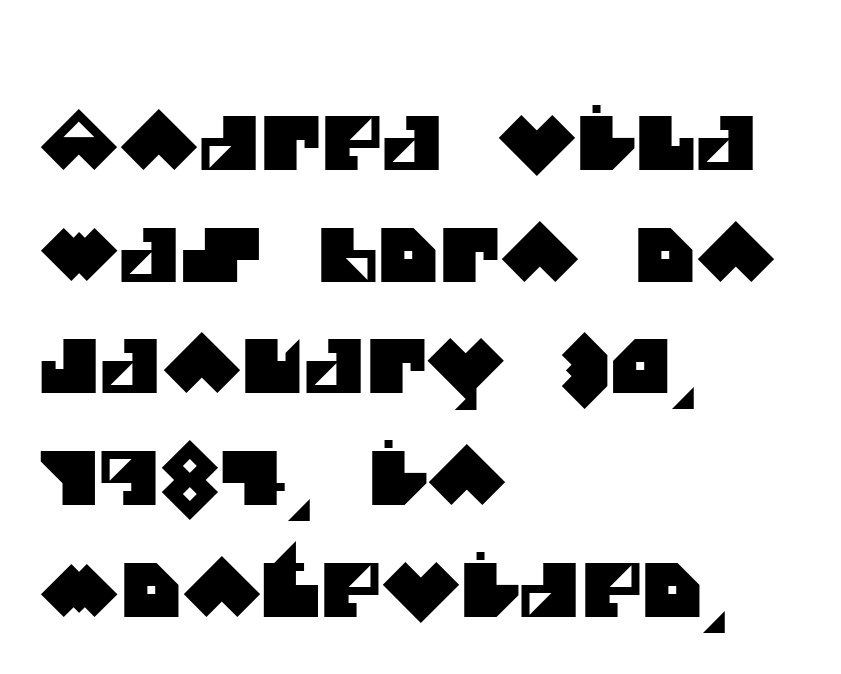
The tracking reads as untouched default to a designer's eye. The passage shown is typed in a proportional face where columns would drift. Interline gaps are of average width in this sample. Unlike a traditional serif, this face leaves its strokes unadorned. The passage is arranged the way most books set body copy — flush left.
